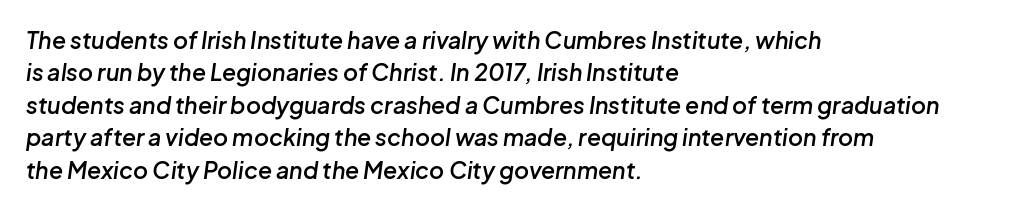
How would I describe the line gaps? Plain and ordinary. The words here are not underlined. A typesetter would call this zero additional tracking. An italicized treatment has been applied to the whole sample. The typesetter chose a ragged-right arrangement here. Look at the stroke-to-counter ratio: somewhat heavy, a semibold.
